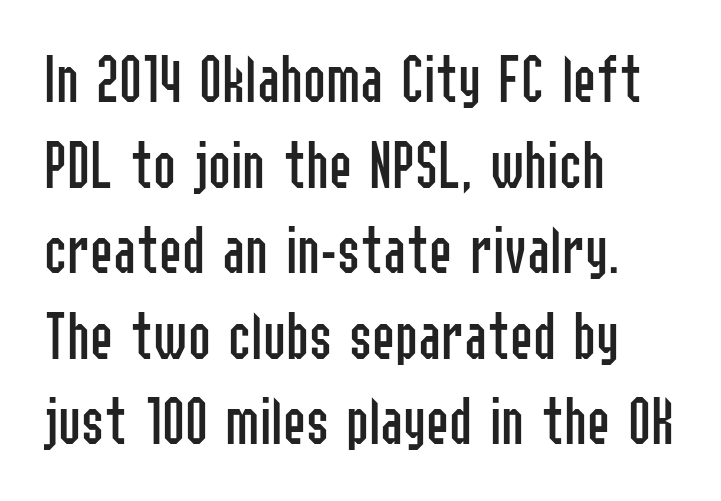
Q: Is the text bold? A: No.
Q: Is the text italic (slanted)? A: No, it is upright.
Q: Is the typeface a serif or a sans-serif typeface? A: Sans-serif.
Q: Is the text underlined? A: No.
Q: How is the paragraph aligned? A: Left-aligned.
Q: Is the spacing between letters normal or unusually wide? A: Normal.
Q: Width (condensed, normal, or wide)? A: Condensed.
Q: Stroke contrast? A: Low.
Q: x-height? A: Medium.
Q: Monospaced? A: No.
